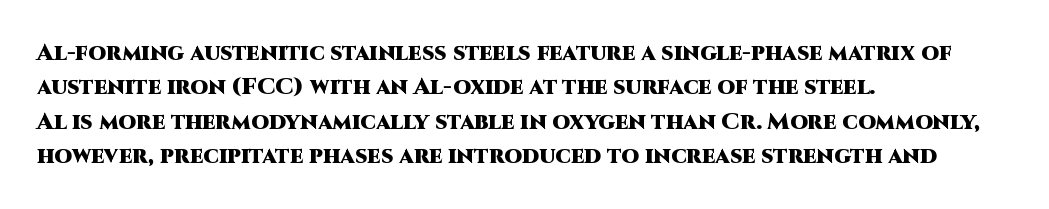
{"italic": "no", "bold": "yes", "underline": "no", "align": "left", "line_spacing": "normal", "line_spacing_ratio": 1.49, "letter_spacing": "normal", "letter_spacing_em": 0.0, "glyph_px": 23}
